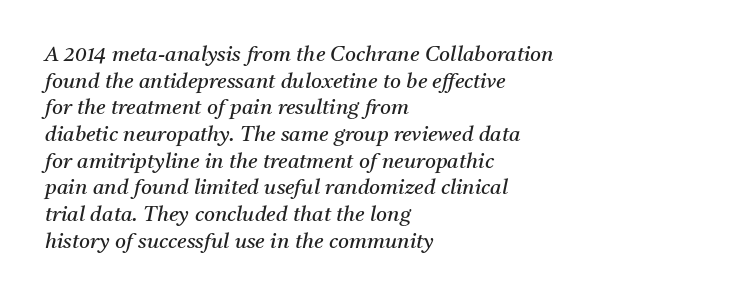
Q: Is the text bold? A: No.
Q: Is the text italic (slanted)? A: Yes, it leans right by about 11 degrees.
Q: Is the text underlined? A: No.
Q: How is the paragraph aligned? A: Left-aligned.
Q: Is the spacing between letters normal or unusually wide? A: Normal.
Q: Is the spacing between lines tight, normal or loose? A: Normal.
